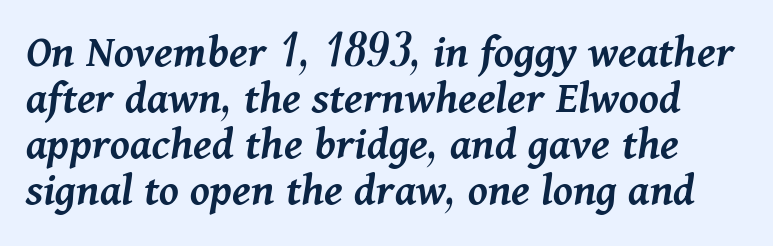
Q: Is the text bold? A: Semi-bold.
Q: Is the text italic (slanted)? A: Yes, it leans right by about 11 degrees.
Q: Is the text underlined? A: No.
Q: Is the spacing between letters normal or unusually wide? A: Normal.
Q: Is the spacing between lines tight, normal or loose? A: Tight.
Q: Width (condensed, normal, or wide)? A: Normal.
Q: Stroke contrast? A: Medium.
Q: x-height? A: Medium.
Q: Monospaced? A: No.
